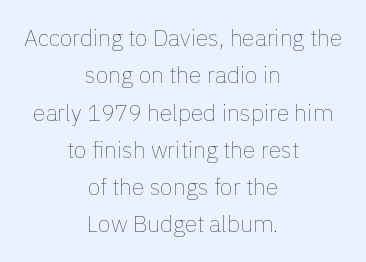
{"italic": "no", "bold": "no", "underline": "no", "align": "center", "line_spacing": "normal", "line_spacing_ratio": 1.62, "letter_spacing": "normal", "letter_spacing_em": 0.0, "glyph_px": 23}
